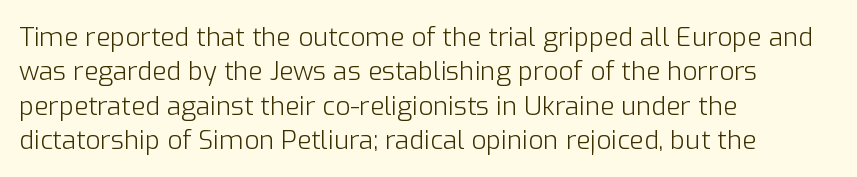
Q: Is the text bold? A: No.
Q: Is the text italic (slanted)? A: No, it is upright.
Q: Is the text underlined? A: No.
Q: How is the paragraph aligned? A: Left-aligned.
Q: Is the spacing between letters normal or unusually wide? A: Normal.
Q: Is the spacing between lines tight, normal or loose? A: Normal.
